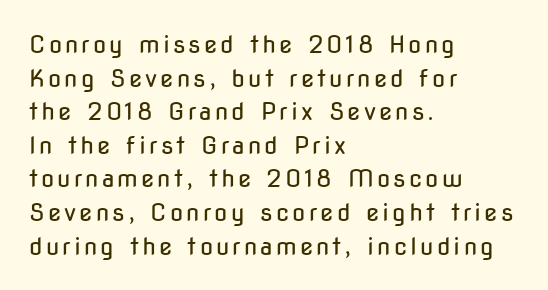
{"italic": "no", "bold": "no", "underline": "no", "align": "left", "line_spacing": "normal", "line_spacing_ratio": 1.4, "glyph_px": 24}
